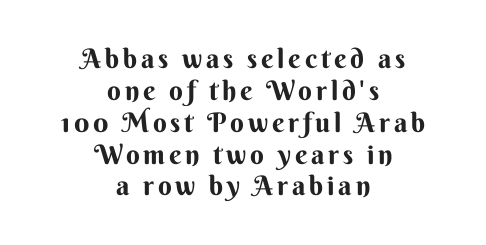
The image shows 27 px text type, upright; set centered, line spacing 1.18x, not underlined.
